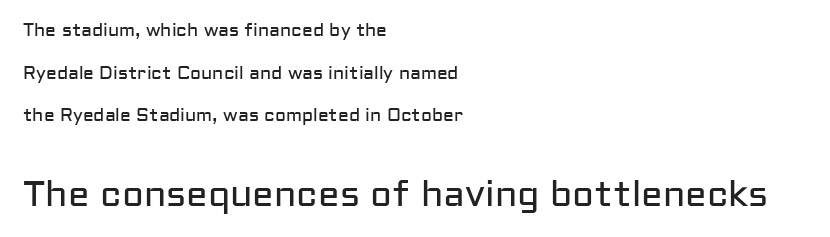
These lines are rendered in a variable-pitch font. If you drew a ruler down the left edge, every line would touch it. The later block is typeset at a bigger size than the earlier block. Honestly, the letter spacing is just normal — you wouldn't notice it. The font's upright variant was chosen for this text.
